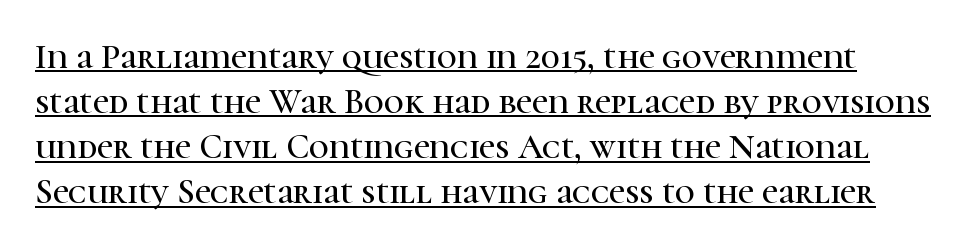
The image shows 35 px serif type, upright; set normal line spacing (1.29x), normal letter spacing, underlined; high stroke contrast and a medium x-height.
